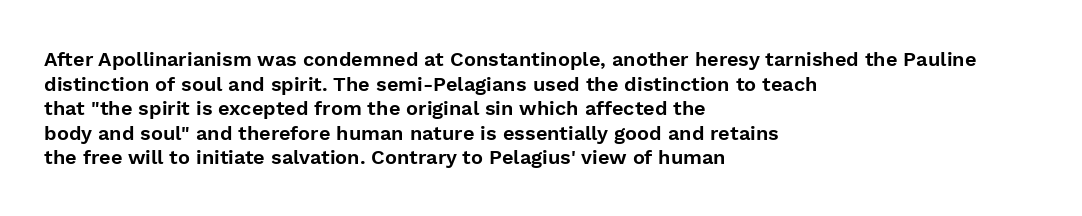
Q: Is the text italic (slanted)? A: No, it is upright.
Q: Is the text underlined? A: No.
Q: How is the paragraph aligned? A: Left-aligned.
Q: Is the spacing between letters normal or unusually wide? A: Normal.
